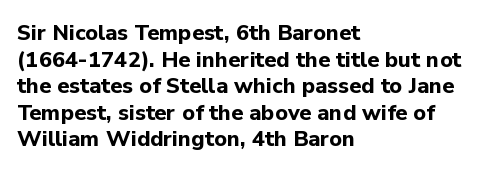
Which margin do the lines hug? The left one — the right edge is uneven. Weight check: bold — yes, fully. Tracking here is standard; glyphs follow each other at the usual distance. Unlike italic type, these characters show no tilt at all. Just letters on the line, the space beneath them empty.
